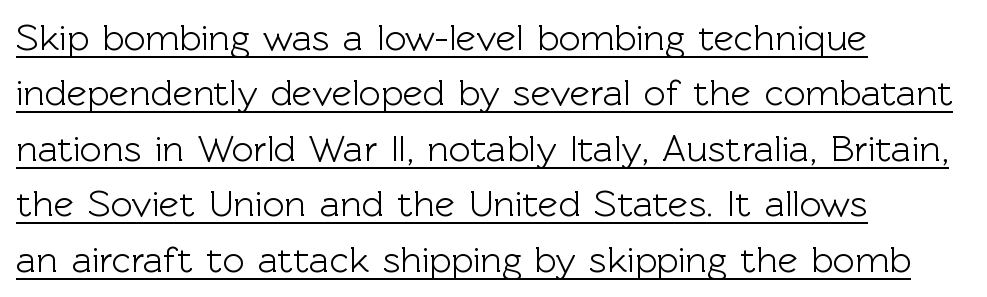
{"serif": "no", "italic": "no", "width": "normal", "x_height": "medium", "monospaced": "no", "underline": "yes", "align": "left", "line_spacing": "normal", "line_spacing_ratio": 1.46, "letter_spacing": "normal", "letter_spacing_em": 0.0, "glyph_px": 38}
